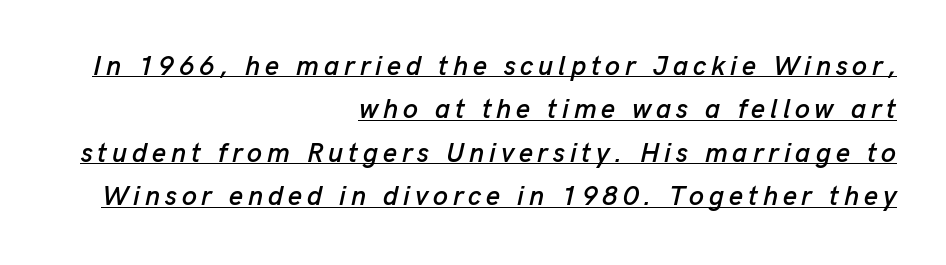
The image shows 27 px text type, italic (leaning right); set right-aligned, normal line spacing (1.61x), underlined.
